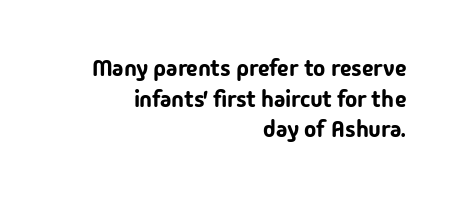
The paragraph has a hard right edge and a soft left edge. Is there much room between lines? A standard amount, neither cramped nor airy. This sample uses plain, unmodified letter spacing. Ordinary non-slanted type is in use. Descenders are the only things crossing below the line.
